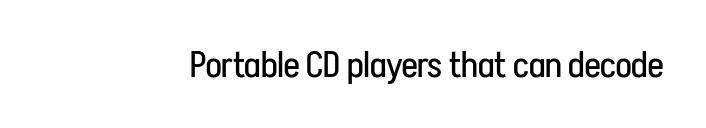
The letterforms sit shoulder to shoulder at normal distance. The rendering uses natural spacing where letterforms have individual widths. In terms of posture, this sample is upright. Unbolded letterforms with no extra heft. Check where the strokes stop: nothing finishes them off — pure sans.
